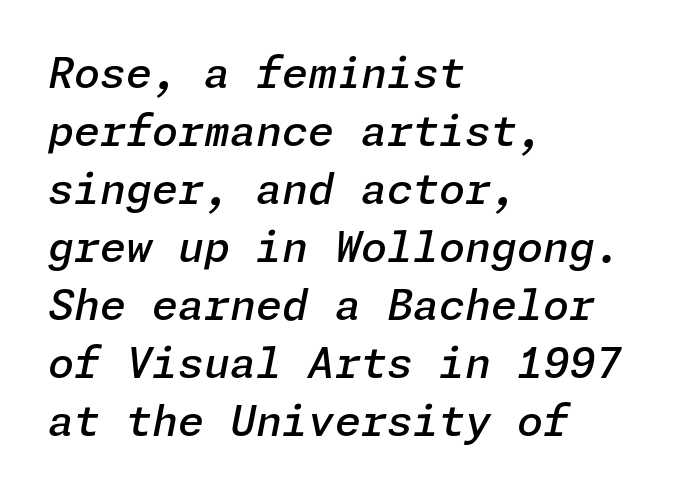
{"italic": "yes", "lean": "right", "slant_degrees": 11, "bold": "semi", "weight": "semibold", "width": "normal", "stroke_contrast": "low", "x_height": "medium", "underline": "no", "align": "left", "line_spacing": "normal", "line_spacing_ratio": 1.38, "letter_spacing": "normal", "letter_spacing_em": 0.0, "glyph_px": 42}
